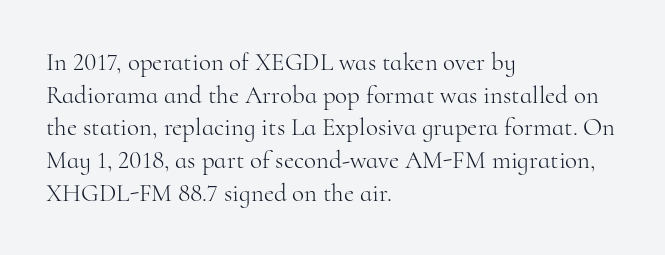
{"italic": "no", "bold": "no", "underline": "no", "align": "left", "line_spacing": "normal", "line_spacing_ratio": 1.31, "letter_spacing": "normal", "letter_spacing_em": 0.0, "glyph_px": 25}
